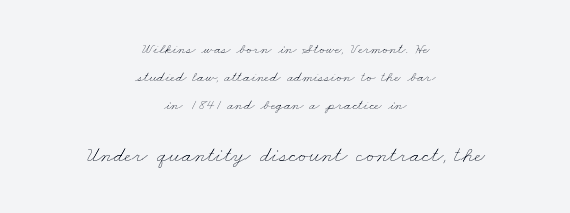
The image shows 23 px text type; set centered, line spacing 1.88x, normal letter spacing, not underlined; the second (bottom) block is 1.53x larger.
